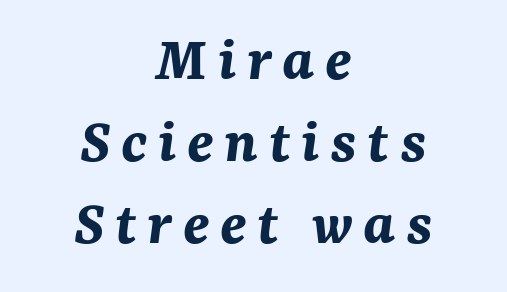
{"italic": "yes", "lean": "right", "slant_degrees": 7, "bold": "yes", "weight": "bold", "width": "normal", "stroke_contrast": "medium", "x_height": "medium", "monospaced": "no", "underline": "no", "align": "center", "line_spacing": "normal", "line_spacing_ratio": 1.26, "glyph_px": 65}
